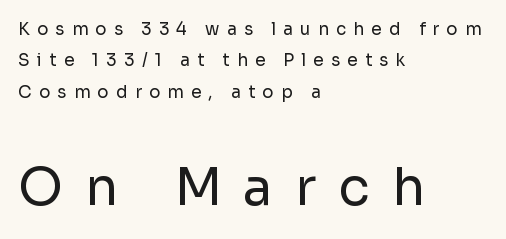
{"serif": "no", "italic": "no", "bold": "no", "weight": "regular", "width": "normal", "stroke_contrast": "low", "x_height": "medium", "monospaced": "no", "underline": "no", "align": "left", "line_spacing_ratio": 1.85, "letter_spacing": "wide", "letter_spacing_em": 0.42, "larger_block": "second", "size_ratio": 3.06, "glyph_px": 52}
